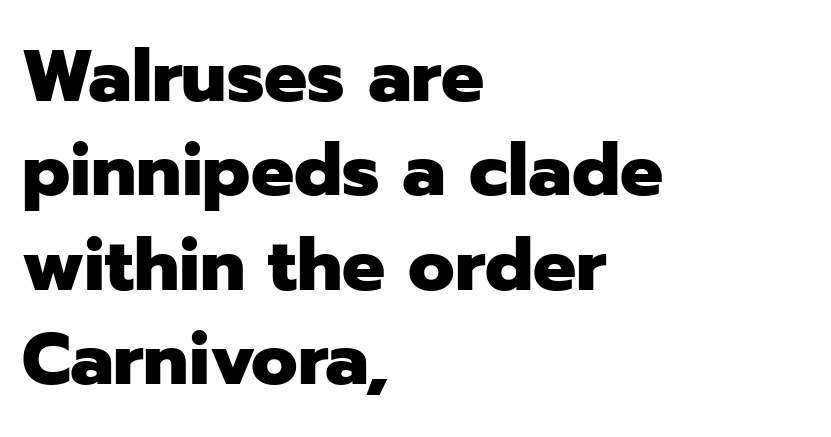
The image shows 72 px heavy sans-serif type, upright; set left-aligned, normal line spacing (1.31x), normal letter spacing, not underlined; low stroke contrast and a medium x-height.
